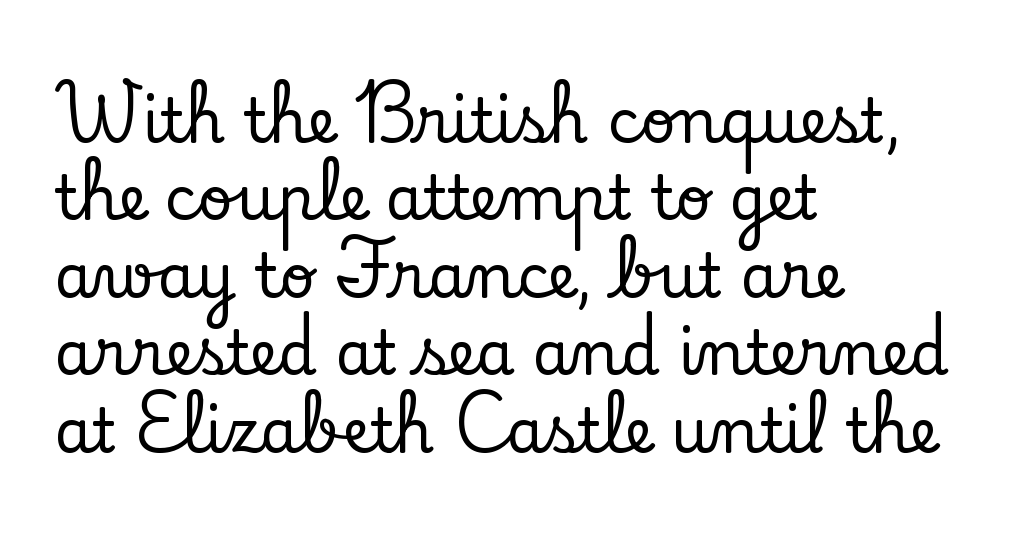
{"serif": "yes", "italic": "no", "width": "normal", "stroke_contrast": "low", "x_height": "small", "monospaced": "no", "underline": "no", "align": "left", "line_spacing": "normal", "line_spacing_ratio": 1.27, "letter_spacing": "normal", "letter_spacing_em": 0.0, "glyph_px": 61}
